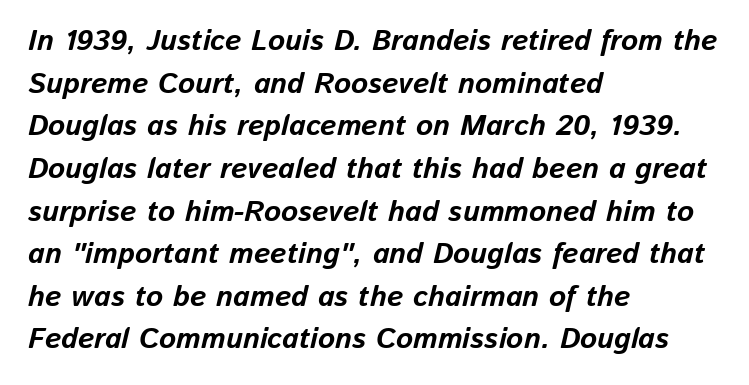
Q: Is the text bold? A: Yes.
Q: Is the text italic (slanted)? A: Yes, it leans right by about 13 degrees.
Q: Is the text underlined? A: No.
Q: How is the paragraph aligned? A: Left-aligned.
Q: Is the spacing between letters normal or unusually wide? A: Normal.
Q: Is the spacing between lines tight, normal or loose? A: Normal.
Q: Width (condensed, normal, or wide)? A: Normal.
Q: Stroke contrast? A: Low.
Q: x-height? A: Medium.
Q: Monospaced? A: No.
